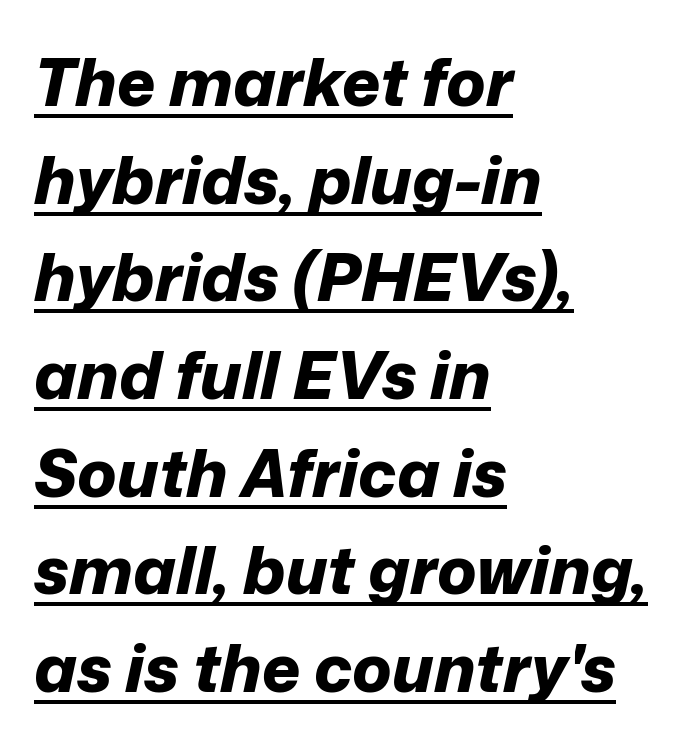
Note the varied advance widths — an 'i' is clearly narrower than an 'm'. The horizontal fit of the characters is conventional and even. The lines sit at an ordinary, default distance from one another. Students, observe the line beneath the letters — that is underlining. Caption: multi-line text, flush left, ragged right. The typography opts for an oblique posture over an upright one.
